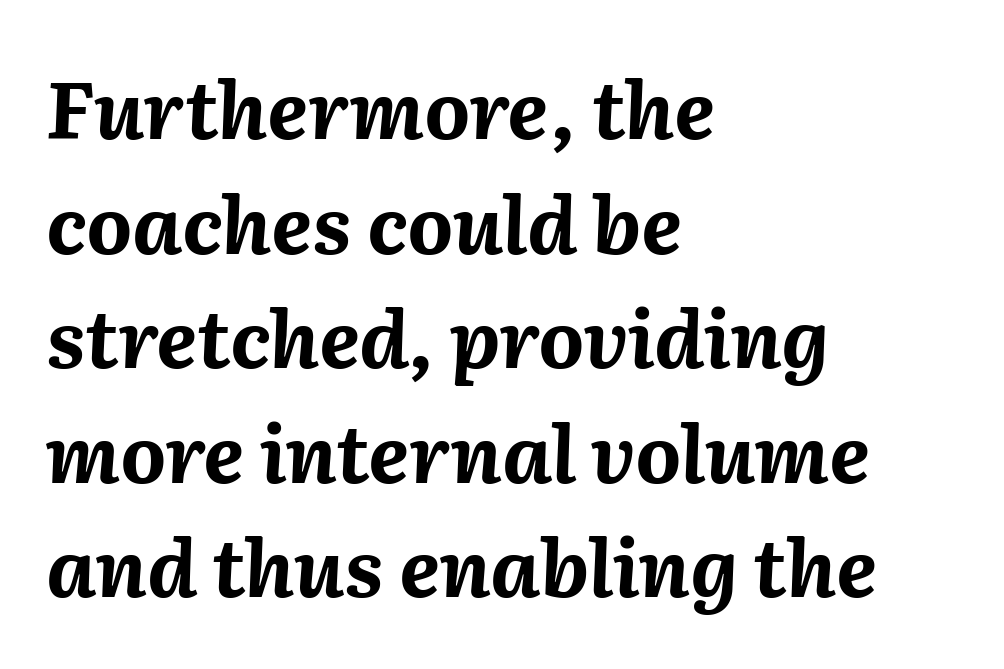
Q: Is the text bold? A: Yes.
Q: Is the text italic (slanted)? A: Yes, it leans right by about 2 degrees.
Q: Is the text underlined? A: No.
Q: How is the paragraph aligned? A: Left-aligned.
Q: Is the spacing between letters normal or unusually wide? A: Normal.
Q: Is the spacing between lines tight, normal or loose? A: Normal.
Q: Width (condensed, normal, or wide)? A: Normal.
Q: Stroke contrast? A: Medium.
Q: x-height? A: Medium.
Q: Monospaced? A: No.
